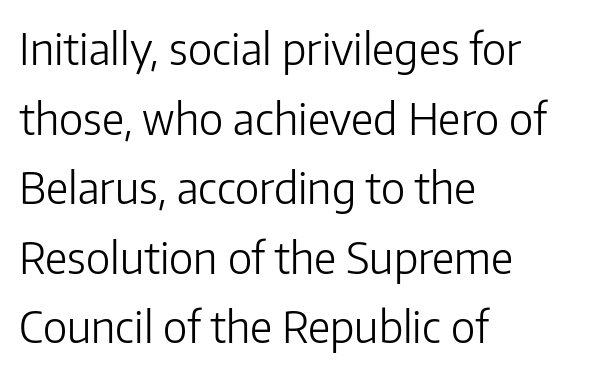
The image shows 44 px light sans-serif type, upright; set left-aligned, normal line spacing (1.58x), normal letter spacing, not underlined; low stroke contrast and a medium x-height.
